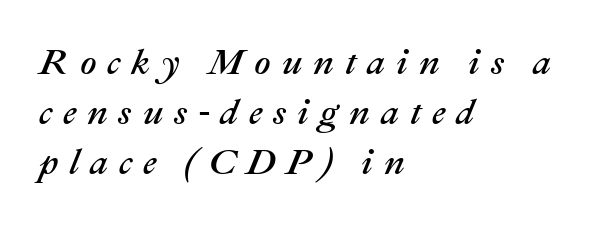
Q: Is the text italic (slanted)? A: Yes, it leans right by about 22 degrees.
Q: Is the text underlined? A: No.
Q: How is the paragraph aligned? A: Left-aligned.
Q: Is the spacing between letters normal or unusually wide? A: Unusually wide.
Q: Is the spacing between lines tight, normal or loose? A: Normal.
Q: Width (condensed, normal, or wide)? A: Normal.
Q: Stroke contrast? A: Medium.
Q: x-height? A: Medium.
Q: Monospaced? A: No.
